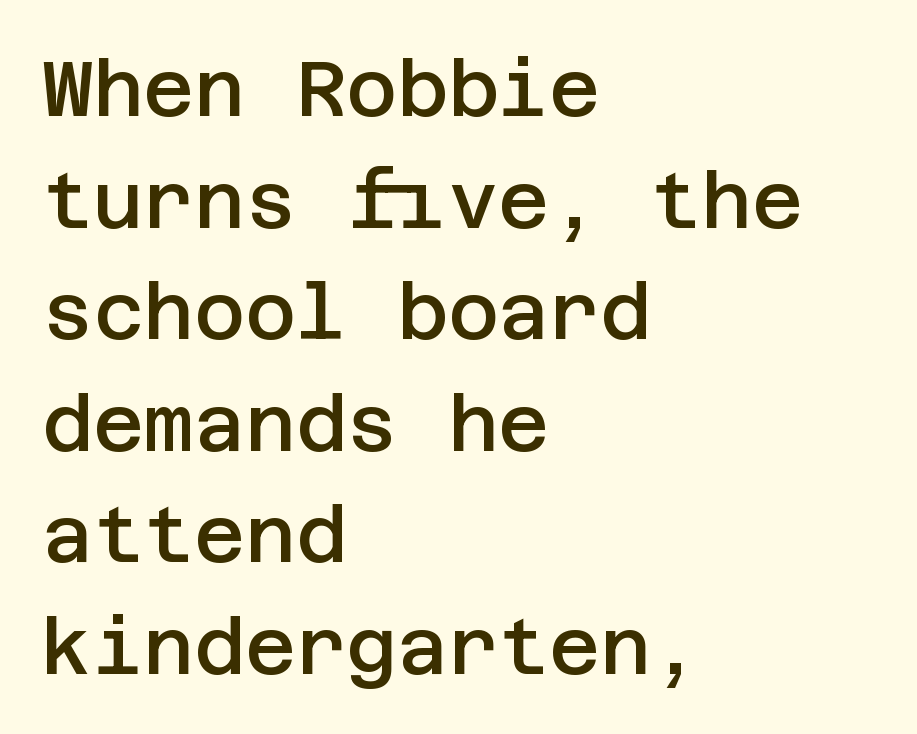
Emphasis by weight is partial: semibold. Casual observation: everything's shoved over to the left. Posture: vertical. What kind of face is this? One without serifs — a sans. If you measured baseline to baseline, you'd find a middling distance.
